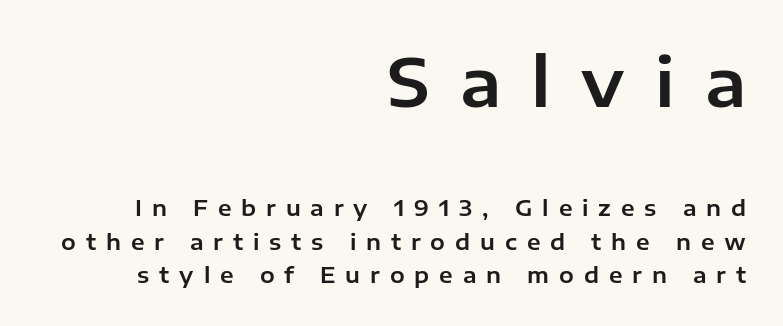
The image shows 67 px sans-serif type, upright; set right-aligned, normal line spacing (1.53x), unusually wide letter spacing (+0.45 em), not underlined; the first (top) block is 3.05x larger; low stroke contrast and a medium x-height.
